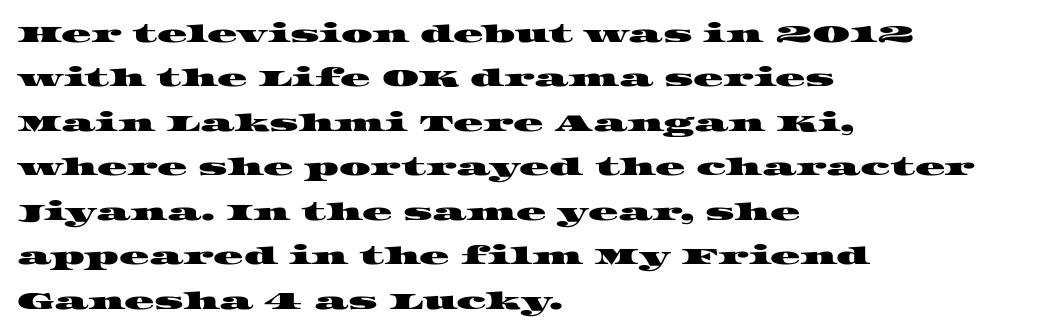
Q: Is the text underlined? A: No.
Q: How is the paragraph aligned? A: Left-aligned.
Q: Is the spacing between letters normal or unusually wide? A: Normal.
